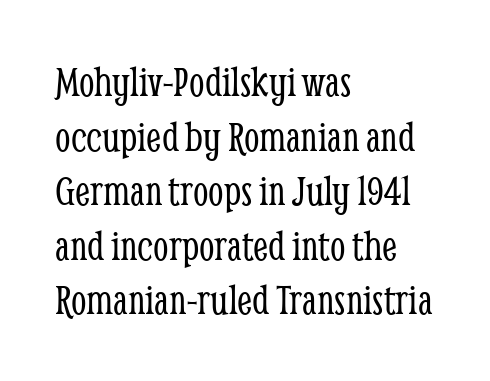
Q: Is the text bold? A: No.
Q: Is the text italic (slanted)? A: No, it is upright.
Q: Is the typeface a serif or a sans-serif typeface? A: Serif.
Q: Is the text underlined? A: No.
Q: How is the paragraph aligned? A: Left-aligned.
Q: Is the spacing between letters normal or unusually wide? A: Normal.
Q: Width (condensed, normal, or wide)? A: Condensed.
Q: Stroke contrast? A: Low.
Q: x-height? A: Medium.
Q: Monospaced? A: No.
